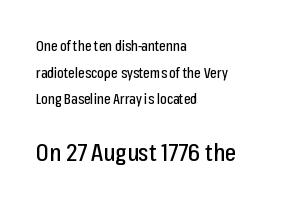
Q: Is the text italic (slanted)? A: No, it is upright.
Q: Is the text underlined? A: No.
Q: How is the paragraph aligned? A: Left-aligned.
Q: Is the spacing between letters normal or unusually wide? A: Normal.
Q: Is the spacing between lines tight, normal or loose? A: Loose.
Q: Which block of text is set in a larger size, the first (top) or the second (bottom)? A: The second (bottom) one.
